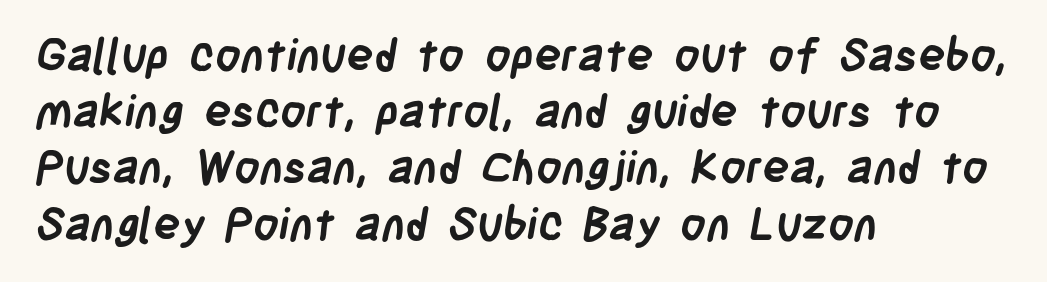
{"serif": "no", "bold": "yes", "weight": "semibold", "width": "condensed", "stroke_contrast": "low", "x_height": "large", "monospaced": "no", "underline": "no", "align": "left", "line_spacing": "normal", "line_spacing_ratio": 1.25, "letter_spacing": "normal", "letter_spacing_em": 0.0, "glyph_px": 45}
